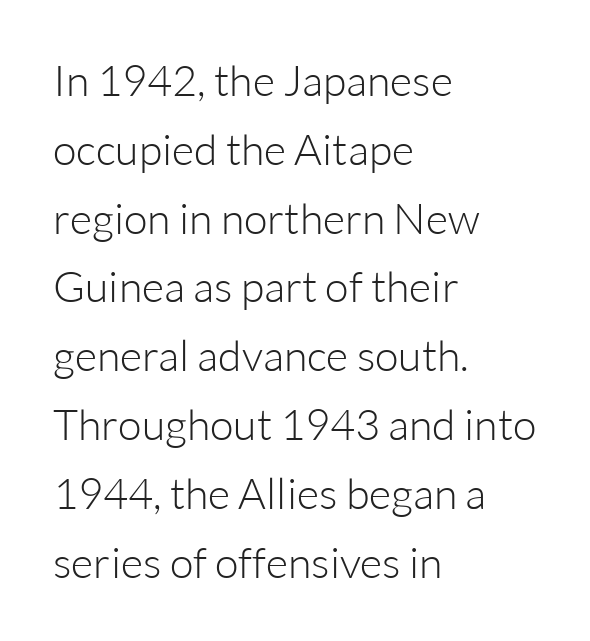
Q: Is the text bold? A: No.
Q: Is the text italic (slanted)? A: No, it is upright.
Q: Is the typeface a serif or a sans-serif typeface? A: Sans-serif.
Q: Is the text underlined? A: No.
Q: How is the paragraph aligned? A: Left-aligned.
Q: Is the spacing between letters normal or unusually wide? A: Normal.
Q: Is the spacing between lines tight, normal or loose? A: Normal.
Q: Width (condensed, normal, or wide)? A: Normal.
Q: Stroke contrast? A: Low.
Q: x-height? A: Medium.
Q: Monospaced? A: No.
